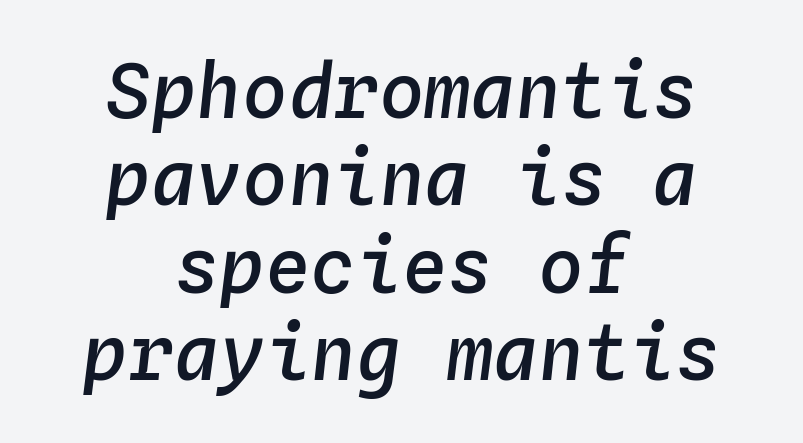
Q: Is the text bold? A: Semi-bold.
Q: Is the text italic (slanted)? A: Yes, it leans right by about 4 degrees.
Q: Is the text underlined? A: No.
Q: How is the paragraph aligned? A: Centered.
Q: Is the spacing between letters normal or unusually wide? A: Normal.
Q: Is the spacing between lines tight, normal or loose? A: Tight.
Q: Width (condensed, normal, or wide)? A: Normal.
Q: Stroke contrast? A: Low.
Q: x-height? A: Medium.
Q: Monospaced? A: Yes.
